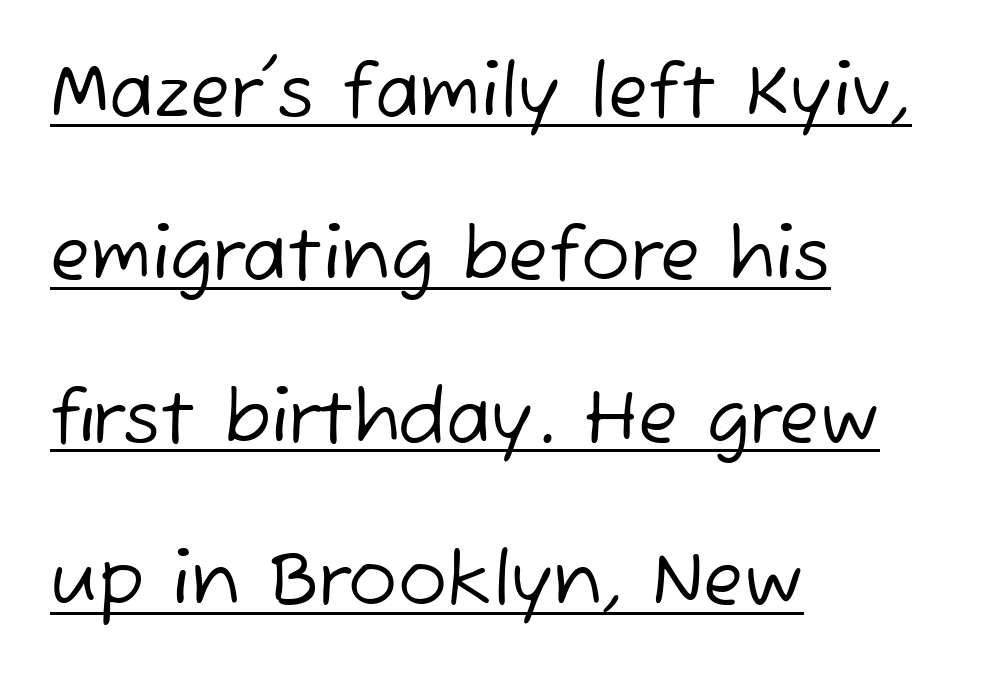
{"serif": "no", "bold": "no", "weight": "regular", "width": "normal", "stroke_contrast": "low", "x_height": "medium", "monospaced": "no", "underline": "yes", "align": "left", "line_spacing": "loose", "line_spacing_ratio": 2.23, "letter_spacing": "normal", "letter_spacing_em": 0.0, "glyph_px": 73}
